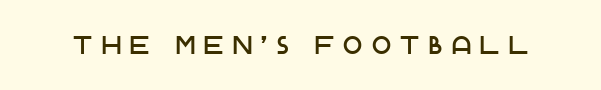
{"italic": "no", "underline": "no", "letter_spacing": "wide", "letter_spacing_em": 0.38, "glyph_px": 25}
